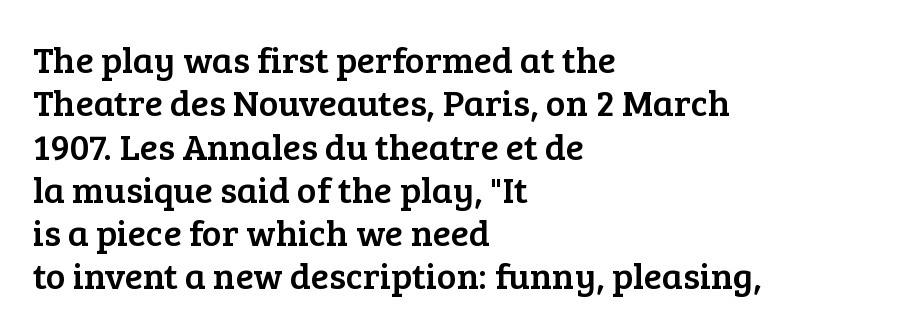
You could not count columns in this text — the font is proportionally spaced. Examine the stroke ends and you'll spot serifs. Every character sits straight up, as roman type does. The ragged edge is on the right, which tells us the setting is flush left.
